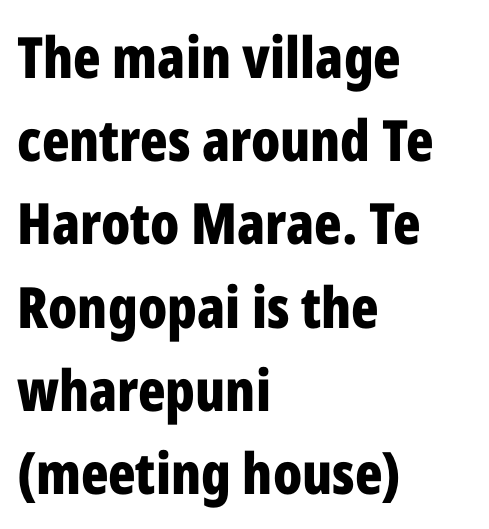
Q: Is the text bold? A: Yes.
Q: Is the text italic (slanted)? A: No, it is upright.
Q: Is the typeface a serif or a sans-serif typeface? A: Sans-serif.
Q: Is the text underlined? A: No.
Q: How is the paragraph aligned? A: Left-aligned.
Q: Is the spacing between letters normal or unusually wide? A: Normal.
Q: Is the spacing between lines tight, normal or loose? A: Normal.
Q: Width (condensed, normal, or wide)? A: Condensed.
Q: Stroke contrast? A: Low.
Q: x-height? A: Medium.
Q: Monospaced? A: No.
